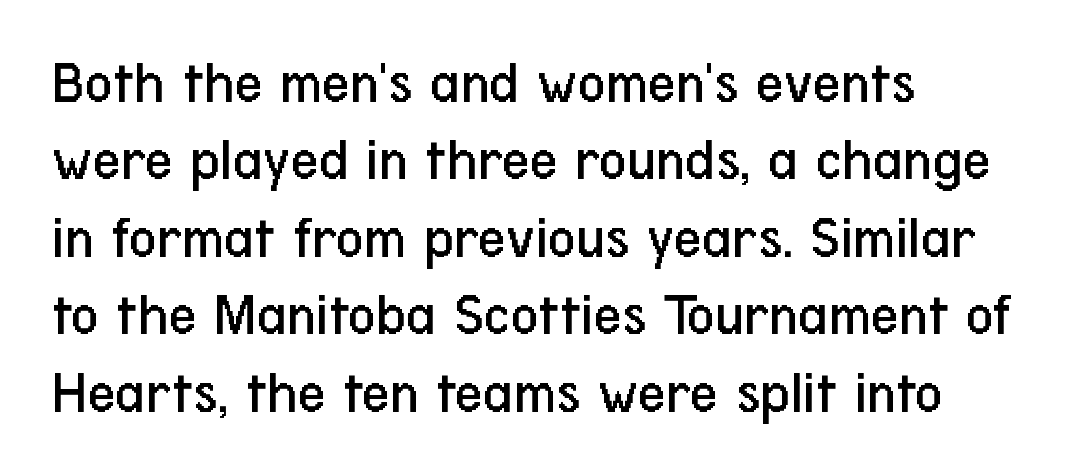
The image shows 61 px regular-weight, condensed sans-serif type, upright; set left-aligned, normal line spacing (1.27x), normal letter spacing, not underlined; low stroke contrast and a medium x-height.
